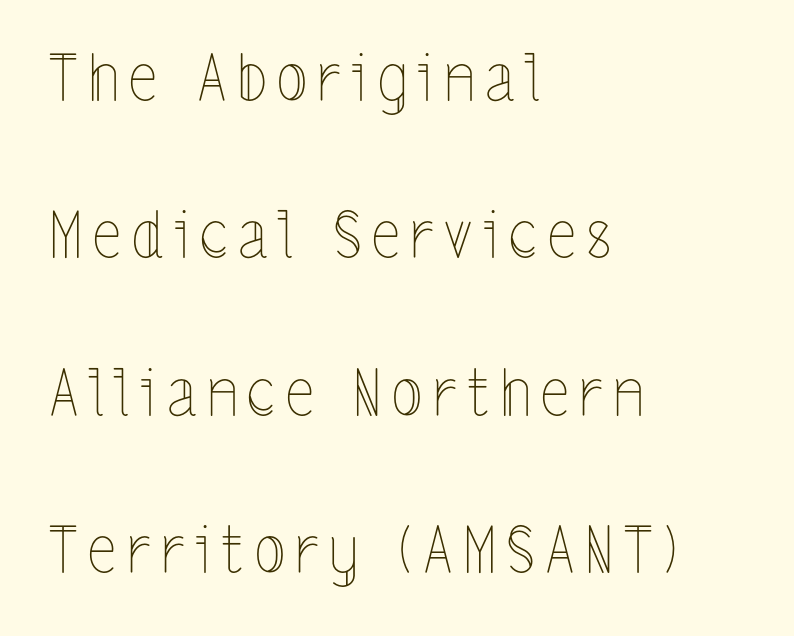
Q: Is the text bold? A: No.
Q: Is the text italic (slanted)? A: No, it is upright.
Q: Is the text underlined? A: No.
Q: How is the paragraph aligned? A: Left-aligned.
Q: Is the spacing between lines tight, normal or loose? A: Loose.
Q: Width (condensed, normal, or wide)? A: Condensed.
Q: x-height? A: Medium.
Q: Monospaced? A: No.
